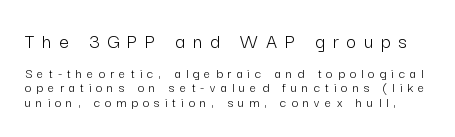
The image shows 21 px text type, upright; set tight line spacing (1.02x), unusually wide letter spacing (+0.37 em), not underlined; the first (top) block is 1.5x larger.
